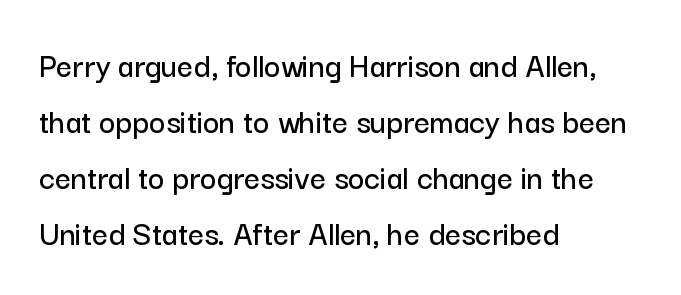
Only glyphs here, with clear space below each row. When letters stand straight like this, we call the style roman or upright. The paragraph has a hard left edge and a soft right edge. Varying glyph widths throughout — classic text-font behaviour. Quick note: interline space is typical.
